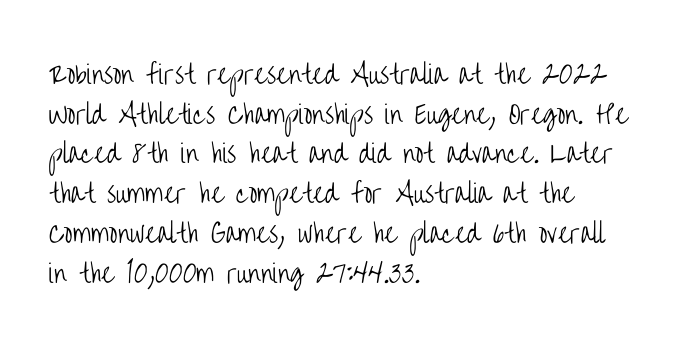
No italicization has been applied; the sample stays upright. Which margin do the lines hug? The left one — the right edge is uneven. Interline gaps are of average width in this sample. Descender tails drop into unmarked territory.
